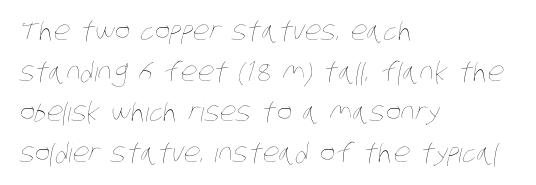
These lines keep a tight, regular rhythm from letter to letter. Rows of type keep a routine distance in the vertical direction. Line beginnings align vertically; line endings do not. No chunkiness to these letters — they're not bold.
